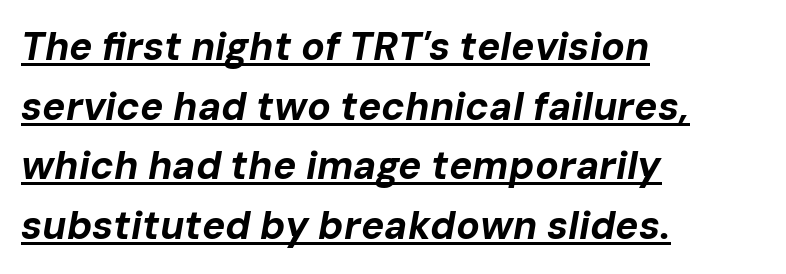
Q: Is the text bold? A: Yes.
Q: Is the text italic (slanted)? A: Yes, it leans right by about 10 degrees.
Q: Is the text underlined? A: Yes.
Q: How is the paragraph aligned? A: Left-aligned.
Q: Is the spacing between letters normal or unusually wide? A: Normal.
Q: Is the spacing between lines tight, normal or loose? A: Normal.
Q: Width (condensed, normal, or wide)? A: Normal.
Q: Stroke contrast? A: Low.
Q: x-height? A: Medium.
Q: Monospaced? A: No.
